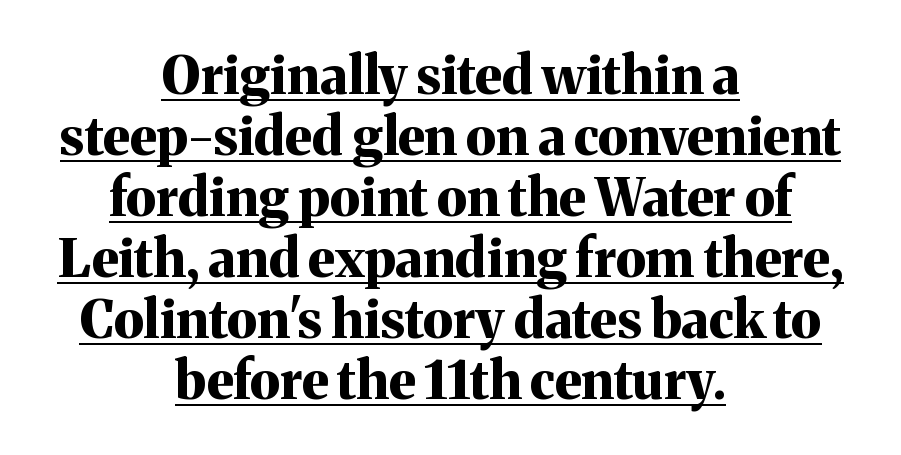
Q: Is the text bold? A: Yes.
Q: Is the text italic (slanted)? A: No, it is upright.
Q: Is the typeface a serif or a sans-serif typeface? A: Serif.
Q: Is the text underlined? A: Yes.
Q: How is the paragraph aligned? A: Centered.
Q: Is the spacing between letters normal or unusually wide? A: Normal.
Q: Is the spacing between lines tight, normal or loose? A: Tight.
Q: Width (condensed, normal, or wide)? A: Normal.
Q: Stroke contrast? A: Medium.
Q: x-height? A: Medium.
Q: Monospaced? A: No.
